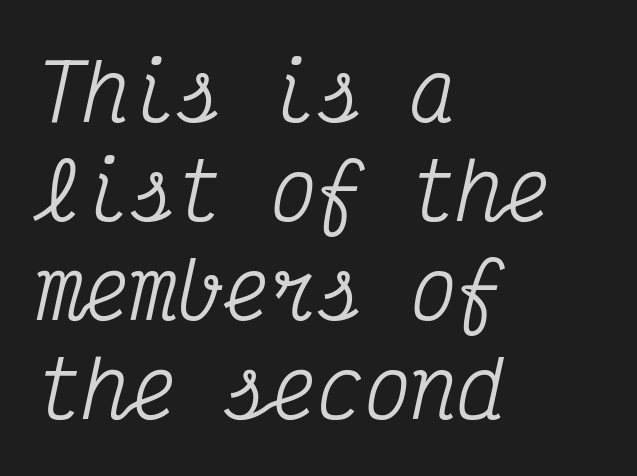
{"serif": "yes", "italic": "yes", "lean": "right", "slant_degrees": 12, "width": "condensed", "stroke_contrast": "medium", "x_height": "medium", "monospaced": "yes", "underline": "no", "align": "left", "line_spacing": "normal", "line_spacing_ratio": 1.27, "letter_spacing": "normal", "letter_spacing_em": 0.0, "glyph_px": 78}
